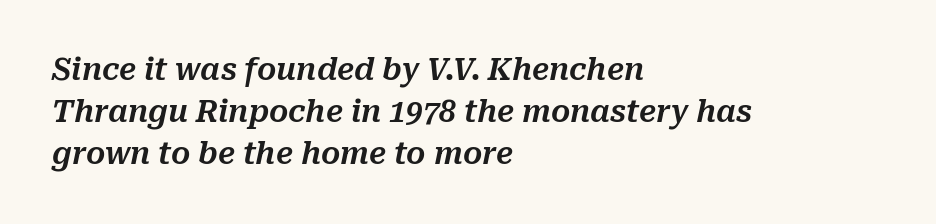
The image shows 30 px text type, italic (leaning right); set left-aligned, normal line spacing (1.4x), normal letter spacing, not underlined; medium stroke contrast and a medium x-height.
